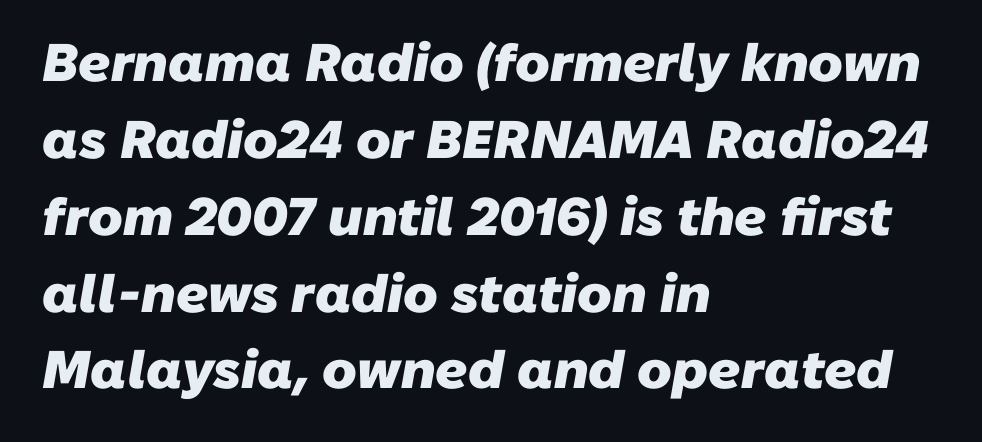
The rendering shows plain stroke endings on the letterforms — a sans-serif design. The rendering uses a bold face; every stroke is thick and dark. Unmarked baselines from the first word to the last. The lines in this sample share a left origin and differ only in where they stop.
